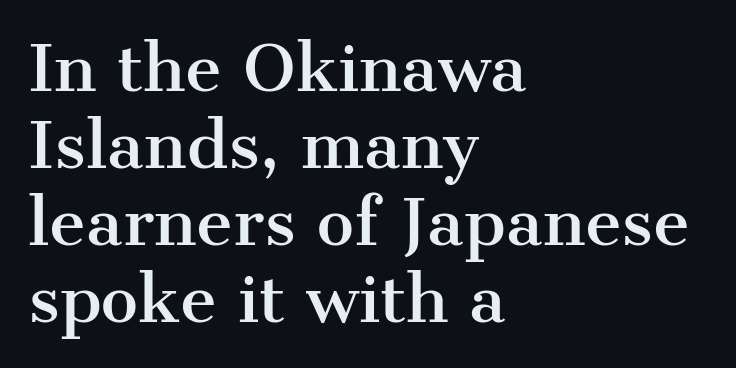
Alignment: flush left. Ordinary non-slanted type is in use. Character widths vary here, with narrow letters taking less room than wide ones. Characters follow at the spacing the type designer built in. The font family rendered here belongs to the serif group. Check the space under the baseline: it is left empty.
